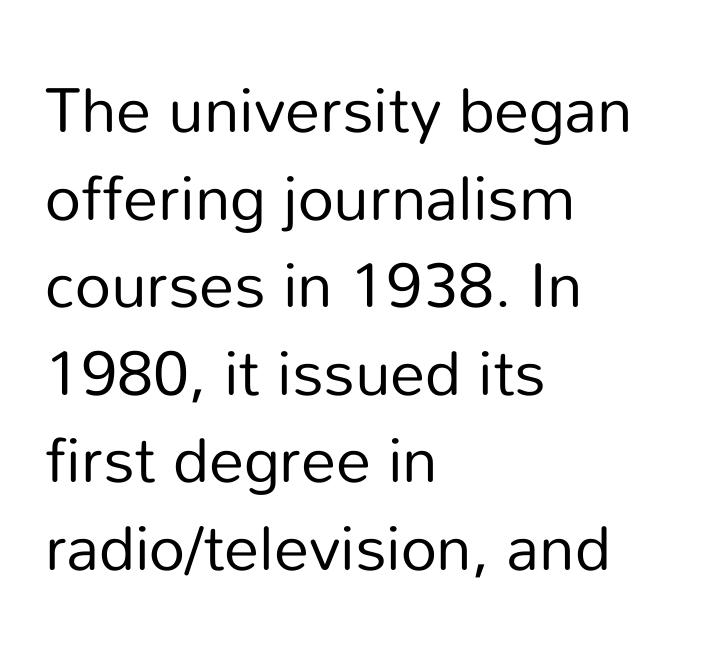
{"serif": "no", "italic": "no", "bold": "no", "weight": "regular", "width": "normal", "stroke_contrast": "low", "x_height": "medium", "monospaced": "no", "underline": "no", "align": "left", "line_spacing": "normal", "line_spacing_ratio": 1.39, "letter_spacing": "normal", "letter_spacing_em": 0.0, "glyph_px": 63}
